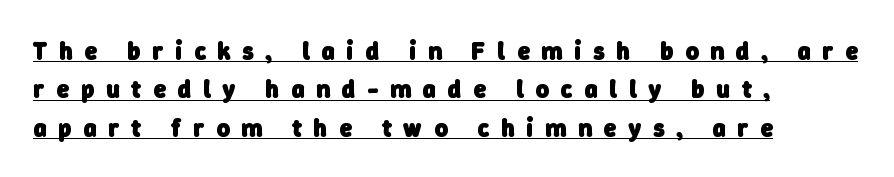
The horizontal fit of the characters is loose and conspicuously gappy. The setting favours the left margin, as ordinary paragraphs usually do. Compared with typical paragraphs, the rows here are spaced about the same. The letters are bold, with thick, heavy strokes. Quick note: underline on.
